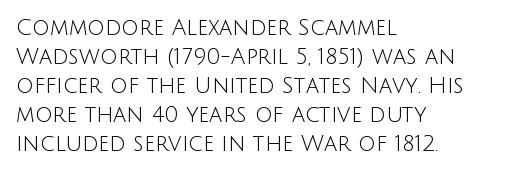
Q: Is the text bold? A: No.
Q: Is the text italic (slanted)? A: No, it is upright.
Q: Is the text underlined? A: No.
Q: How is the paragraph aligned? A: Left-aligned.
Q: Is the spacing between letters normal or unusually wide? A: Normal.
Q: Is the spacing between lines tight, normal or loose? A: Normal.
